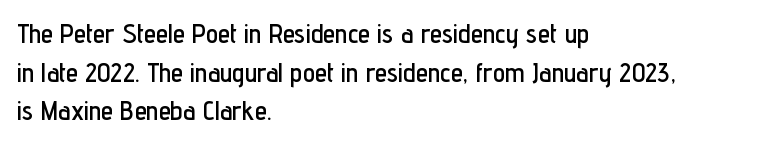
The image shows 27 px text type, upright; set left-aligned, normal line spacing (1.43x), normal letter spacing, not underlined.
